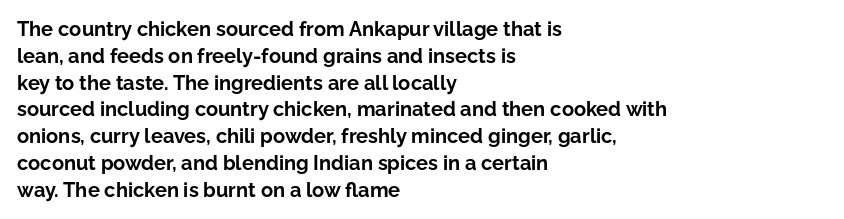
It's the straight-up-and-down kind of type. The letters sit at their default tracking, neither squeezed nor spread. Line starts are locked; line ends wander. This is heavy type, rendered in bold. Baseline-to-baseline distance is the conventional proportion of letter height.
